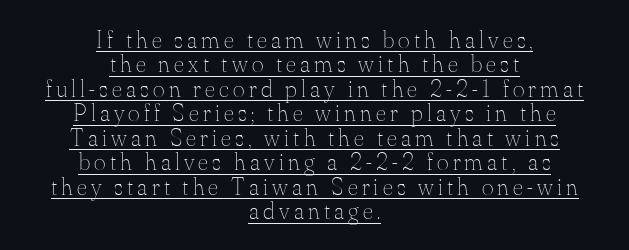
The image shows 25 px text type, upright; set centered, tight line spacing (0.98x), underlined.
